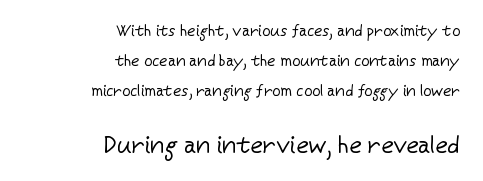
Q: Is the text bold? A: No.
Q: Is the text italic (slanted)? A: No, it is upright.
Q: Is the text underlined? A: No.
Q: How is the paragraph aligned? A: Right-aligned.
Q: Is the spacing between letters normal or unusually wide? A: Normal.
Q: Which block of text is set in a larger size, the first (top) or the second (bottom)? A: The second (bottom) one.
